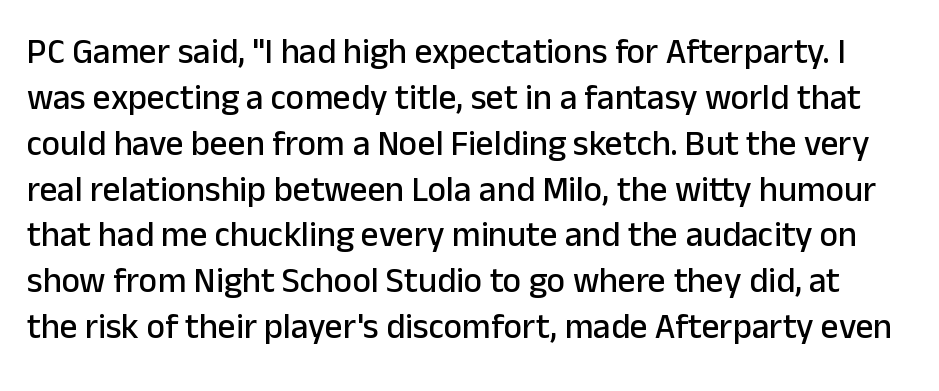
The image shows 35 px sans-serif type, upright; set normal line spacing (1.31x), normal letter spacing, not underlined; low stroke contrast and a medium x-height.
